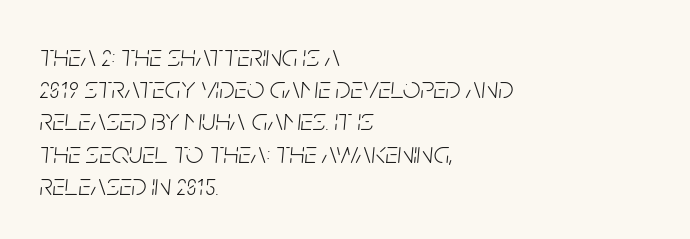
The image shows 31 px light, condensed type, italic (leaning right); set left-aligned, tight line spacing (1.04x), normal letter spacing, not underlined; low stroke contrast and a large x-height.
